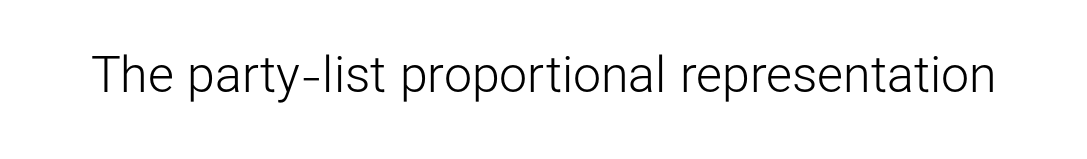
The image shows 50 px light sans-serif type, upright; set normal letter spacing, not underlined; low stroke contrast and a medium x-height.
